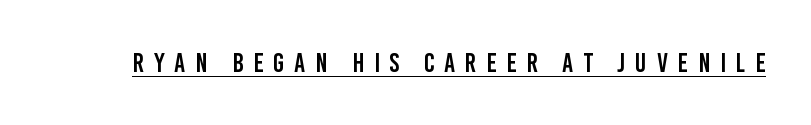
The image shows 27 px text type, upright; set unusually wide letter spacing (+0.36 em), underlined.
